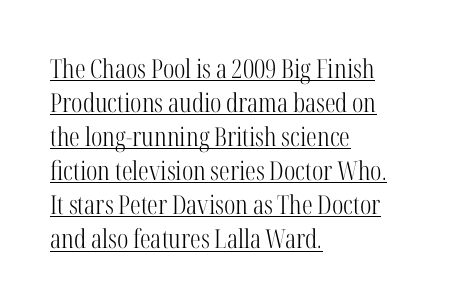
Decoration check: the copy is underlined. No extra ink here — the face is not bold. Every row of glyphs begins at an identical x-position on the left. This rendering leaves character spacing at its baseline value. Every character sits straight up, as roman type does.
